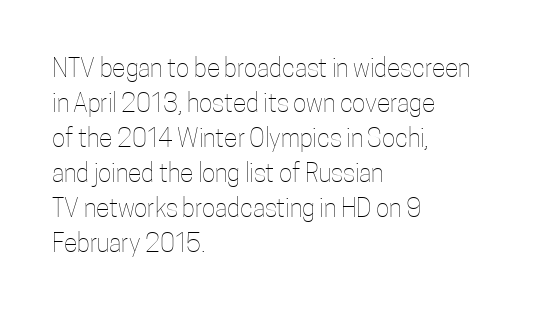
Q: Is the text bold? A: No.
Q: Is the text italic (slanted)? A: No, it is upright.
Q: Is the text underlined? A: No.
Q: How is the paragraph aligned? A: Left-aligned.
Q: Is the spacing between letters normal or unusually wide? A: Normal.
Q: Is the spacing between lines tight, normal or loose? A: Normal.
